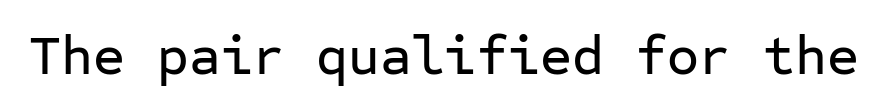
The lettering holds an erect, upright posture throughout. Stroke terminals: plain, sans-serif. Is this a fixed-width face? Yes — each glyph sits in an identical cell. Caption: standard tracking, unaltered. The strip under each line holds only bare page.
